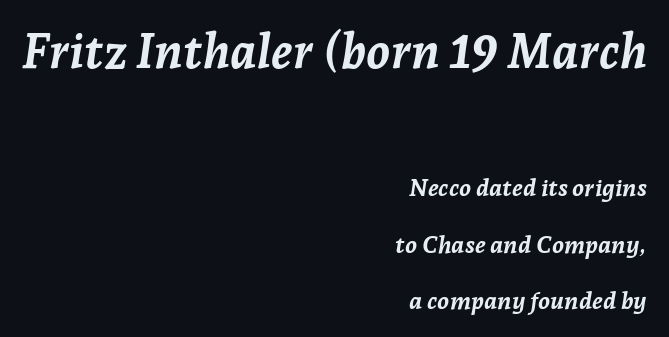
{"italic": "yes", "lean": "right", "slant_degrees": 7, "bold": "yes", "weight": "semibold", "width": "normal", "stroke_contrast": "low", "x_height": "medium", "monospaced": "no", "underline": "no", "align": "right", "line_spacing": "loose", "line_spacing_ratio": 2.35, "letter_spacing": "normal", "letter_spacing_em": 0.0, "larger_block": "first", "size_ratio": 2.0, "glyph_px": 48}
